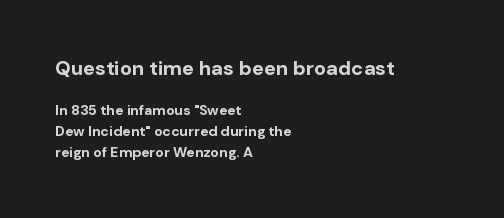
Q: Is the text bold? A: Yes.
Q: Is the text italic (slanted)? A: No, it is upright.
Q: Is the text underlined? A: No.
Q: How is the paragraph aligned? A: Left-aligned.
Q: Is the spacing between letters normal or unusually wide? A: Normal.
Q: Is the spacing between lines tight, normal or loose? A: Normal.
Q: Which block of text is set in a larger size, the first (top) or the second (bottom)? A: The first (top) one.
